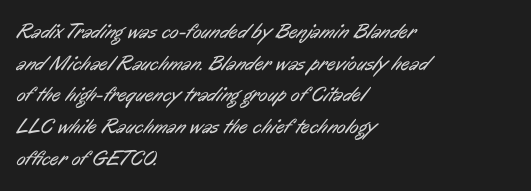
Is the stroke heavy? The answer is a plain regular-or-lighter. A bare baseline throughout the passage. The rows are spaced the way most documents space them. Leftover space on each line is placed entirely after the last word.
